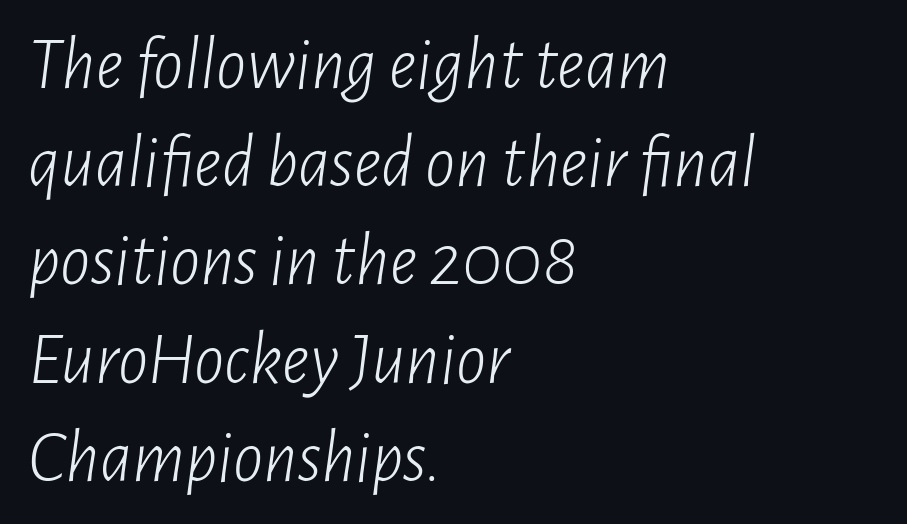
{"italic": "yes", "lean": "right", "slant_degrees": 7, "bold": "no", "weight": "light", "width": "condensed", "stroke_contrast": "low", "x_height": "medium", "monospaced": "no", "underline": "no", "align": "left", "line_spacing": "normal", "line_spacing_ratio": 1.31, "letter_spacing": "normal", "letter_spacing_em": 0.0, "glyph_px": 75}
